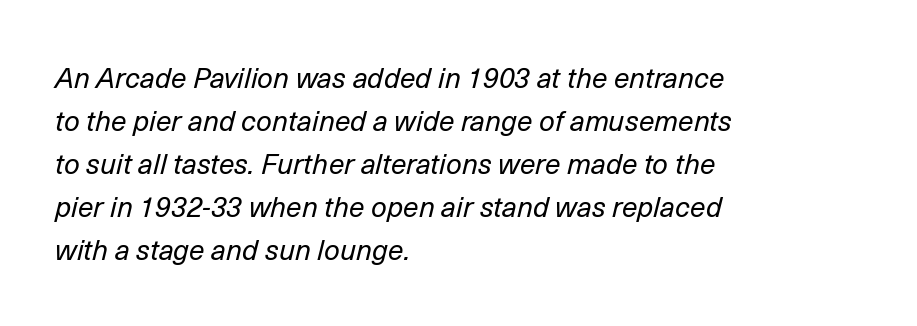
Q: Is the text bold? A: No.
Q: Is the text italic (slanted)? A: Yes, it leans right by about 14 degrees.
Q: Is the text underlined? A: No.
Q: How is the paragraph aligned? A: Left-aligned.
Q: Is the spacing between letters normal or unusually wide? A: Normal.
Q: Is the spacing between lines tight, normal or loose? A: Normal.
Q: Width (condensed, normal, or wide)? A: Normal.
Q: Stroke contrast? A: Low.
Q: x-height? A: Medium.
Q: Monospaced? A: No.
